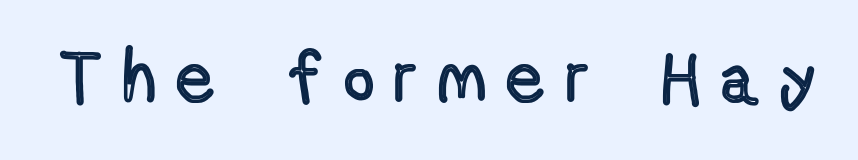
Q: Is the text italic (slanted)? A: No, it is upright.
Q: Is the text underlined? A: No.
Q: Is the spacing between letters normal or unusually wide? A: Unusually wide.
Q: Width (condensed, normal, or wide)? A: Condensed.
Q: x-height? A: Medium.
Q: Monospaced? A: No.
